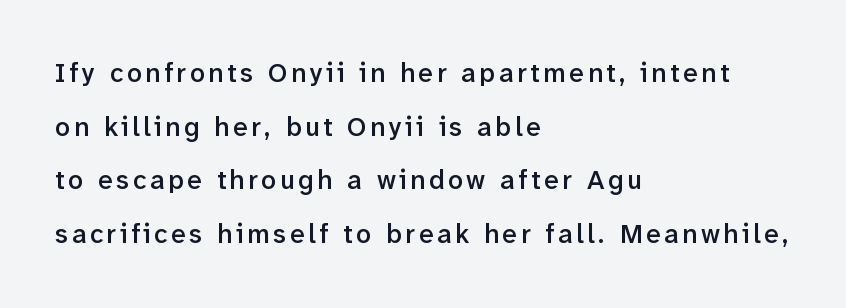
{"italic": "no", "bold": "semi", "underline": "no", "align": "left", "line_spacing": "loose", "line_spacing_ratio": 1.99, "glyph_px": 27}
